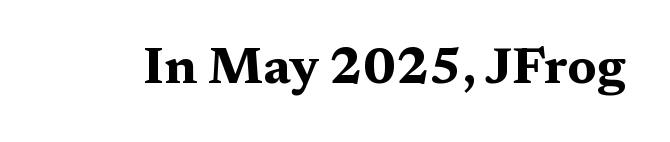
{"serif": "yes", "italic": "no", "bold": "yes", "weight": "bold", "width": "wide", "stroke_contrast": "medium", "x_height": "medium", "monospaced": "no", "underline": "no", "letter_spacing": "normal", "letter_spacing_em": 0.0, "glyph_px": 51}
